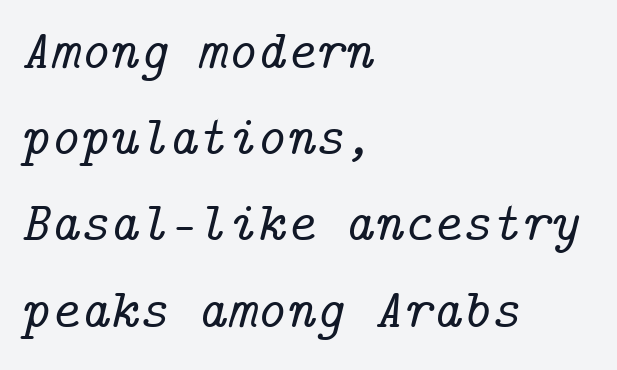
{"serif": "yes", "italic": "yes", "lean": "right", "slant_degrees": 14, "width": "normal", "stroke_contrast": "low", "x_height": "medium", "underline": "no", "align": "left", "line_spacing": "normal", "line_spacing_ratio": 1.54, "letter_spacing": "normal", "letter_spacing_em": 0.0, "glyph_px": 56}
